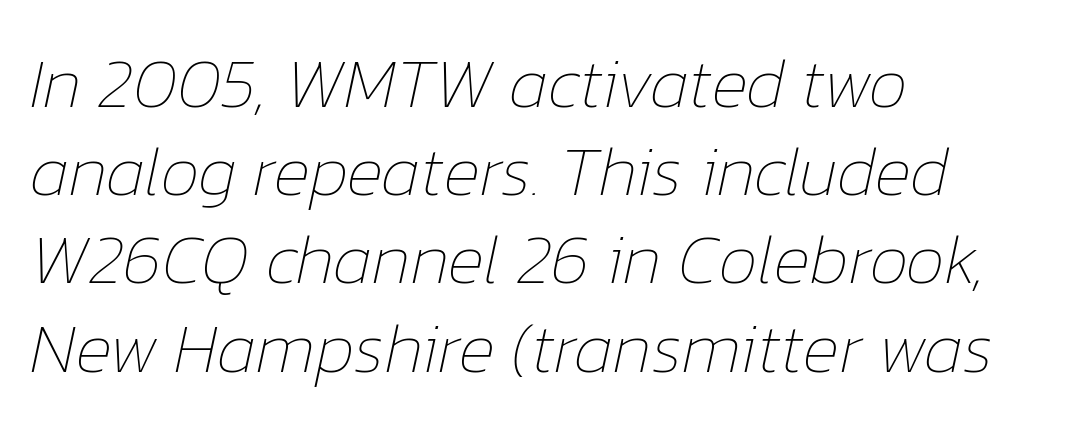
The image shows 70 px thin type, italic (leaning right); set left-aligned, normal line spacing (1.26x), normal letter spacing, not underlined; low stroke contrast and a medium x-height.
